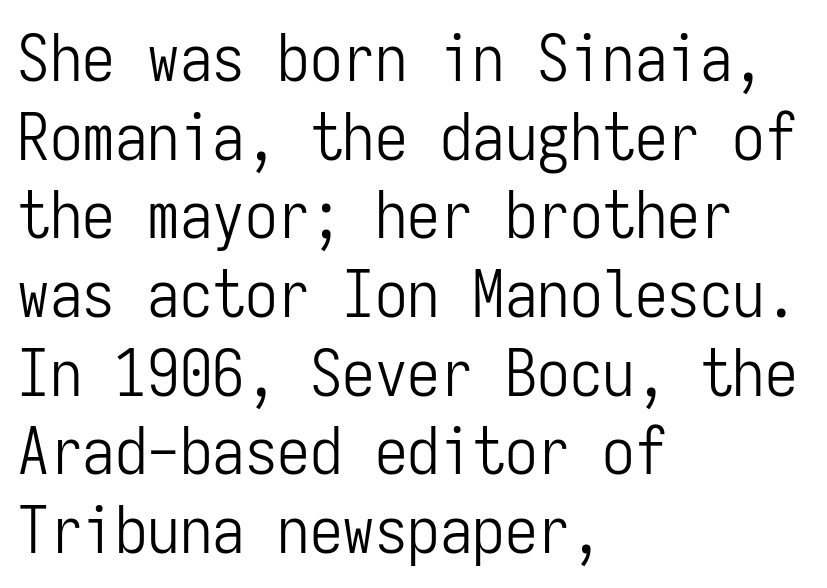
The image shows 65 px light, condensed sans-serif type, upright, monospaced; set left-aligned, line spacing 1.21x, normal letter spacing, not underlined; low stroke contrast and a medium x-height.
